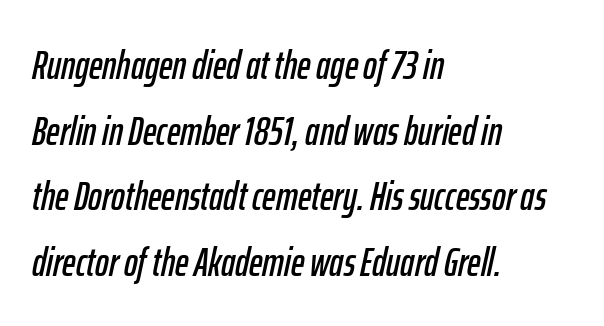
{"italic": "yes", "lean": "right", "slant_degrees": 12, "width": "condensed", "stroke_contrast": "low", "x_height": "medium", "monospaced": "no", "underline": "no", "align": "left", "line_spacing": "normal", "line_spacing_ratio": 1.6, "letter_spacing": "normal", "letter_spacing_em": 0.0, "glyph_px": 41}
